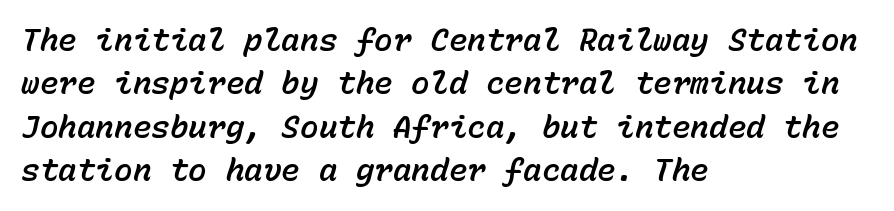
Here the designer chose a console-style face with uniform glyph widths. Each line starts at the same left margin while the right side varies. Line spacing here is normal. The strip under each line holds only bare page. Posture: slanted.
